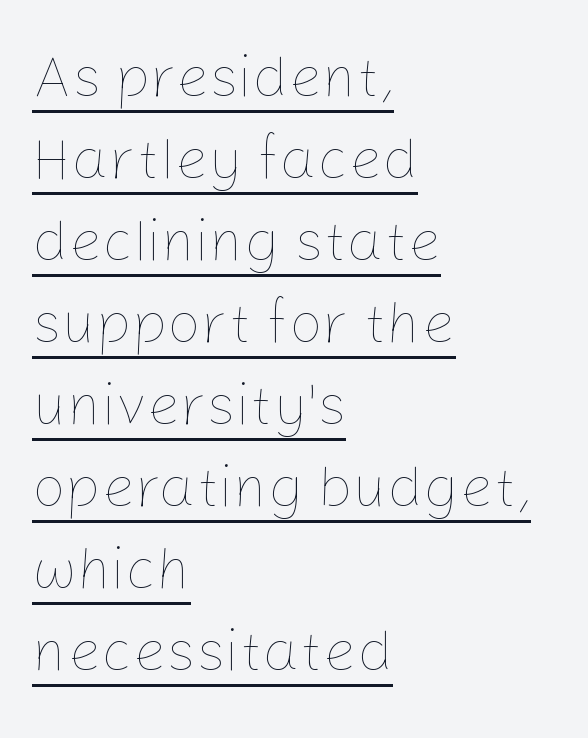
{"italic": "no", "bold": "no", "weight": "thin", "width": "normal", "stroke_contrast": "low", "x_height": "medium", "monospaced": "no", "underline": "yes", "align": "left", "line_spacing": "normal", "line_spacing_ratio": 1.39, "letter_spacing": "normal", "letter_spacing_em": 0.0, "glyph_px": 59}
